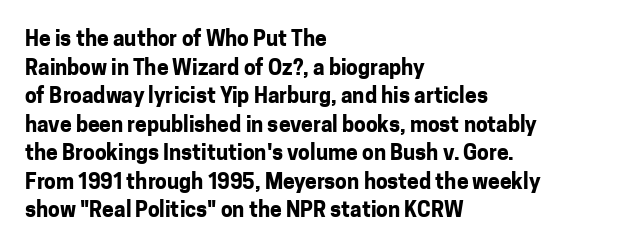
Notice how descenders clear the ascenders below comfortably — that's standard leading. Clear beneath every line of the passage. These lines are set flush left with a ragged right edge. The type sits square on the baseline with zero lean. Each word holds together tightly as a unit, with standard inter-letter gaps.
